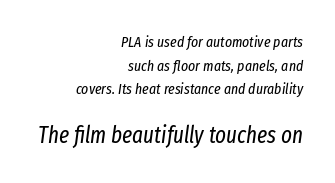
The image shows 23 px text type, italic (leaning right); set right-aligned, normal line spacing (1.58x), normal letter spacing, not underlined; the second (bottom) block is 1.53x larger.
